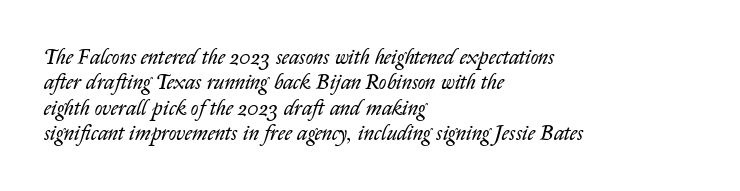
{"italic": "yes", "lean": "right", "slant_degrees": 14, "bold": "no", "underline": "no", "align": "left", "line_spacing_ratio": 1.21, "letter_spacing": "normal", "letter_spacing_em": 0.0, "glyph_px": 21}
